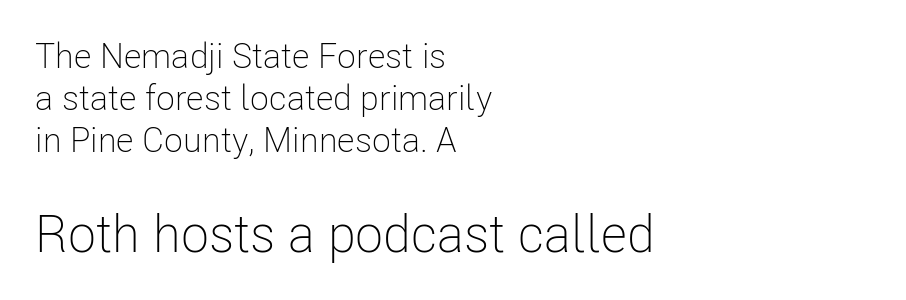
{"serif": "no", "italic": "no", "bold": "no", "weight": "light", "width": "condensed", "stroke_contrast": "low", "x_height": "medium", "monospaced": "no", "underline": "no", "align": "left", "line_spacing_ratio": 1.2, "letter_spacing": "normal", "letter_spacing_em": 0.0, "larger_block": "second", "size_ratio": 1.49, "glyph_px": 52}
